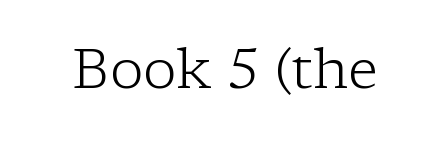
The image shows 56 px light serif type, upright; set normal letter spacing, not underlined; low stroke contrast and a medium x-height.
